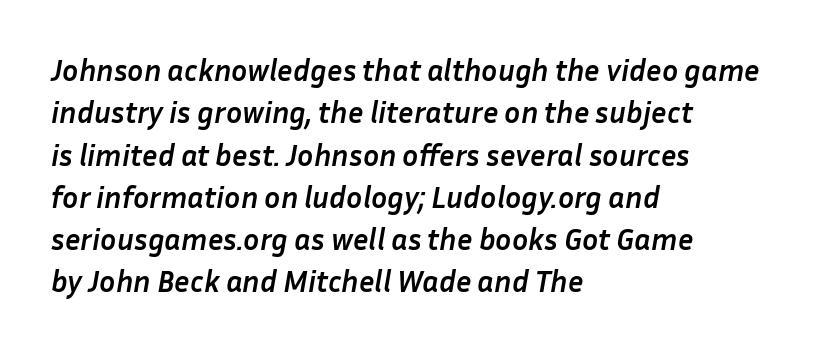
Varying glyph widths throughout — classic text-font behaviour. The rendering anchors every line to the left-hand side. Rendered with sloped, italic letterforms. Letters rest on an invisible, unmarked baseline.
